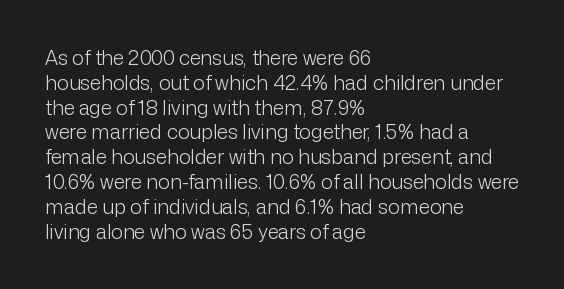
{"italic": "no", "bold": "no", "underline": "no", "align": "left", "line_spacing_ratio": 1.24, "letter_spacing": "normal", "letter_spacing_em": 0.0, "glyph_px": 20}
